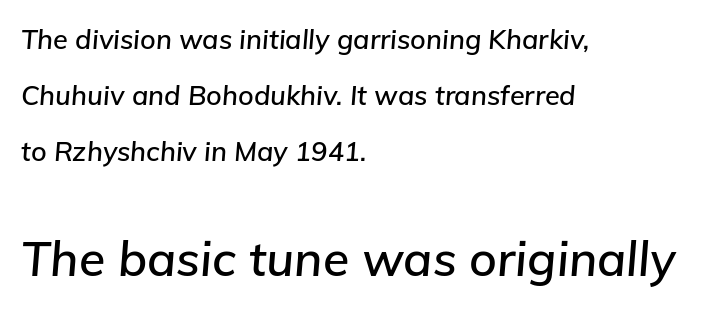
{"italic": "yes", "lean": "right", "slant_degrees": 5, "width": "normal", "stroke_contrast": "low", "x_height": "medium", "monospaced": "no", "underline": "no", "align": "left", "line_spacing": "loose", "line_spacing_ratio": 2.07, "letter_spacing": "normal", "letter_spacing_em": 0.0, "larger_block": "second", "size_ratio": 1.78, "glyph_px": 48}
